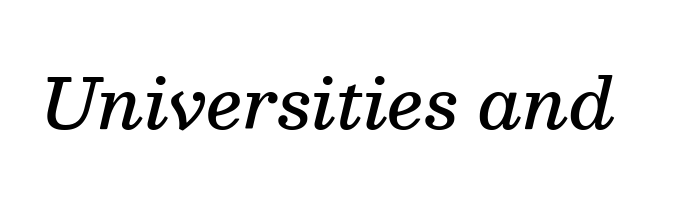
Q: Is the text bold? A: Semi-bold.
Q: Is the text italic (slanted)? A: Yes, it leans right by about 13 degrees.
Q: Is the typeface a serif or a sans-serif typeface? A: Serif.
Q: Is the text underlined? A: No.
Q: Is the spacing between letters normal or unusually wide? A: Normal.
Q: Width (condensed, normal, or wide)? A: Normal.
Q: Stroke contrast? A: Medium.
Q: x-height? A: Medium.
Q: Monospaced? A: No.
